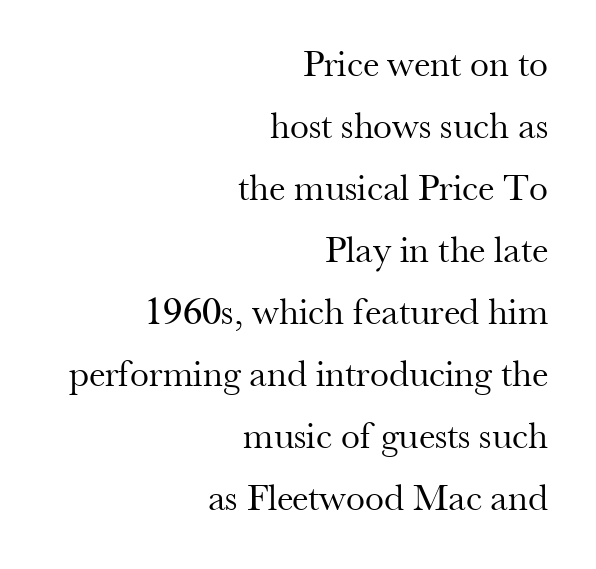
Any mark beneath the type? The region is blank. Reading down the column, the eye jumps a familiar distance to each next line. No heavy texture on the line: the type isn't bold. Does extra space separate the letters? No, they use regular spacing.
